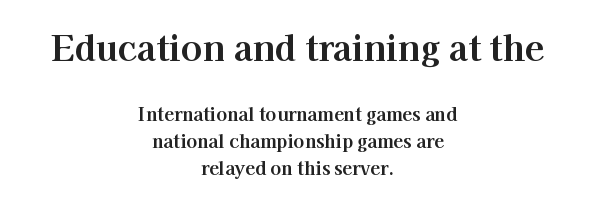
The image shows 35 px bold serif type, upright; set centered, normal line spacing (1.49x), normal letter spacing, not underlined; the first (top) block is 1.94x larger; high stroke contrast and a medium x-height.
